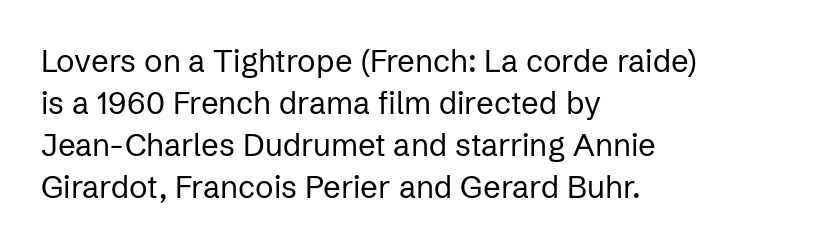
Q: Is the text bold? A: No.
Q: Is the text italic (slanted)? A: No, it is upright.
Q: Is the typeface a serif or a sans-serif typeface? A: Sans-serif.
Q: Is the text underlined? A: No.
Q: How is the paragraph aligned? A: Left-aligned.
Q: Is the spacing between letters normal or unusually wide? A: Normal.
Q: Is the spacing between lines tight, normal or loose? A: Normal.
Q: Width (condensed, normal, or wide)? A: Normal.
Q: Stroke contrast? A: Low.
Q: x-height? A: Medium.
Q: Monospaced? A: No.
